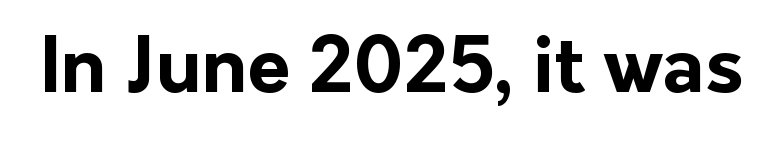
{"serif": "no", "italic": "no", "bold": "yes", "weight": "bold", "width": "normal", "stroke_contrast": "low", "x_height": "medium", "monospaced": "no", "underline": "no", "letter_spacing": "normal", "letter_spacing_em": 0.0, "glyph_px": 77}
